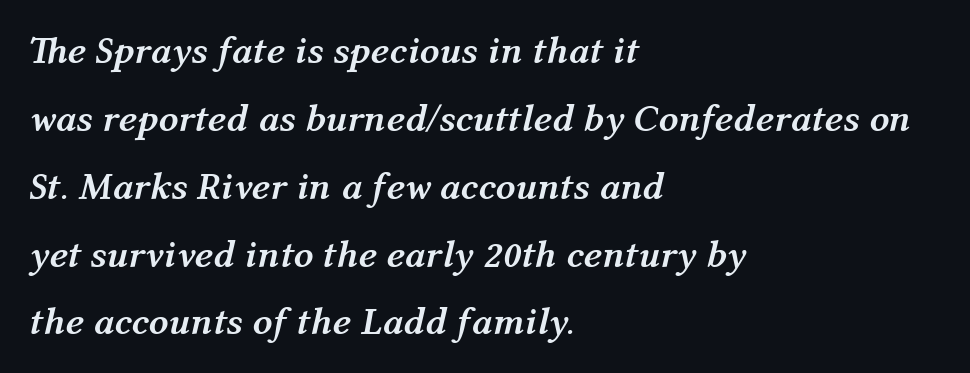
The font is running at its bold setting. The lines are quadded left. The letters advance in unequal steps, a hallmark of proportional type. When letters slant like this, we call the style italic.
